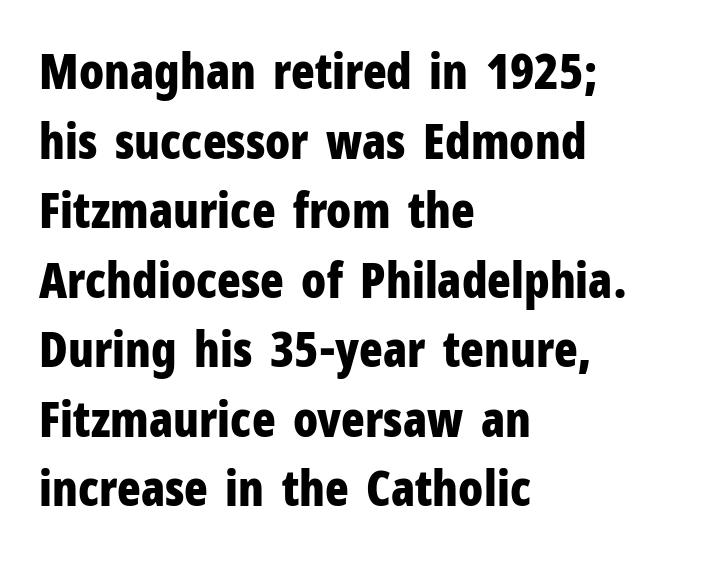
In terms of weight, the rendering is a true, heavy bold. Unlike italic type, these characters show no tilt at all. Typeset ragged right — the left edge is the straight one. The strip under each line holds only bare page. The glyphs in this specimen are sans serif.
